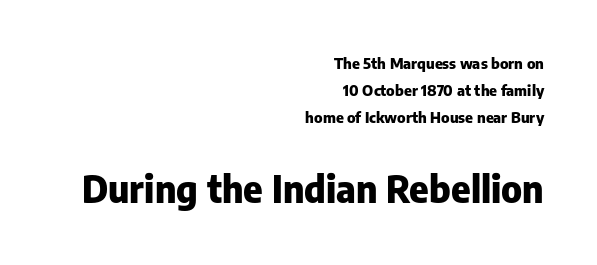
Q: Is the text bold? A: Yes.
Q: Is the text italic (slanted)? A: No, it is upright.
Q: Is the typeface a serif or a sans-serif typeface? A: Sans-serif.
Q: Is the text underlined? A: No.
Q: How is the paragraph aligned? A: Right-aligned.
Q: Is the spacing between letters normal or unusually wide? A: Normal.
Q: Which block of text is set in a larger size, the first (top) or the second (bottom)? A: The second (bottom) one.
Q: Width (condensed, normal, or wide)? A: Normal.
Q: Stroke contrast? A: Low.
Q: x-height? A: Medium.
Q: Monospaced? A: No.
